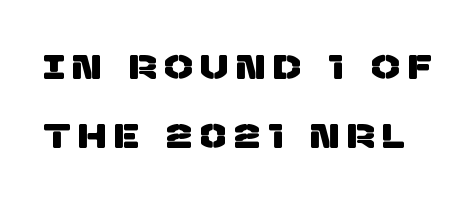
The image shows 33 px sans-serif type; set loose line spacing (2.1x), unusually wide letter spacing (+0.27 em), not underlined; low stroke contrast and a large x-height.
